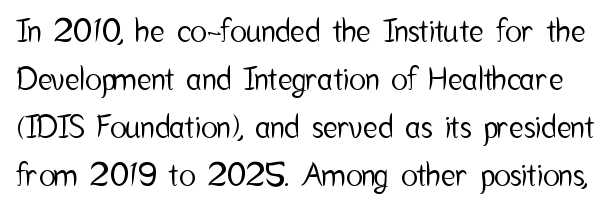
Q: Is the text italic (slanted)? A: No, it is upright.
Q: Is the typeface a serif or a sans-serif typeface? A: Sans-serif.
Q: Is the text underlined? A: No.
Q: Is the spacing between letters normal or unusually wide? A: Normal.
Q: Is the spacing between lines tight, normal or loose? A: Normal.
Q: Width (condensed, normal, or wide)? A: Condensed.
Q: Stroke contrast? A: Low.
Q: x-height? A: Medium.
Q: Monospaced? A: No.
